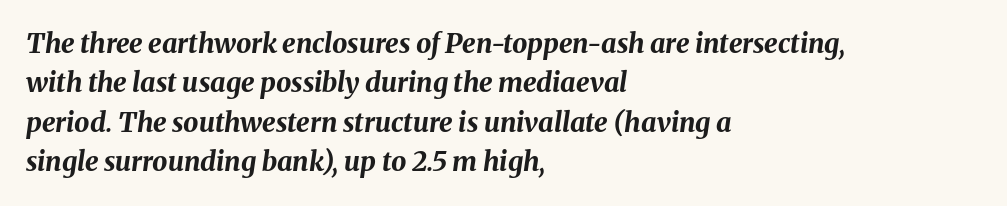
{"italic": "yes", "lean": "right", "slant_degrees": 8, "bold": "yes", "underline": "no", "align": "left", "line_spacing": "normal", "line_spacing_ratio": 1.46, "letter_spacing": "normal", "letter_spacing_em": 0.0, "glyph_px": 27}
